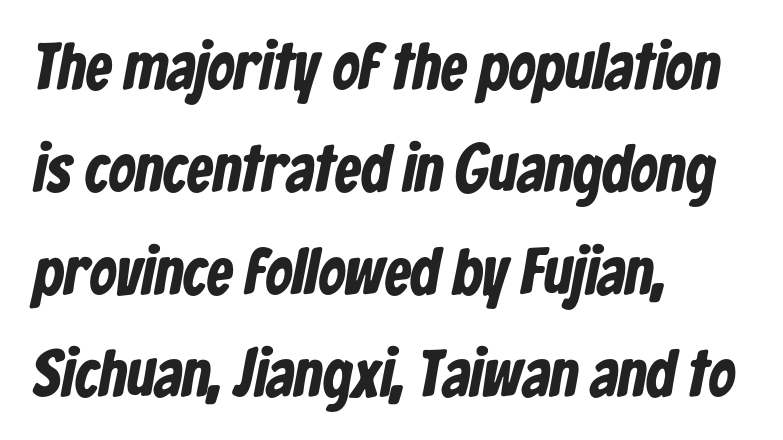
The image shows 66 px bold, condensed sans-serif type; set left-aligned, normal line spacing (1.55x), normal letter spacing, not underlined; low stroke contrast and a medium x-height.
